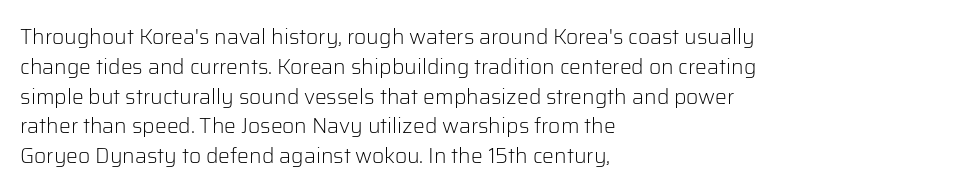
The image shows 21 px text type, upright; set left-aligned, normal line spacing (1.42x), normal letter spacing, not underlined.
